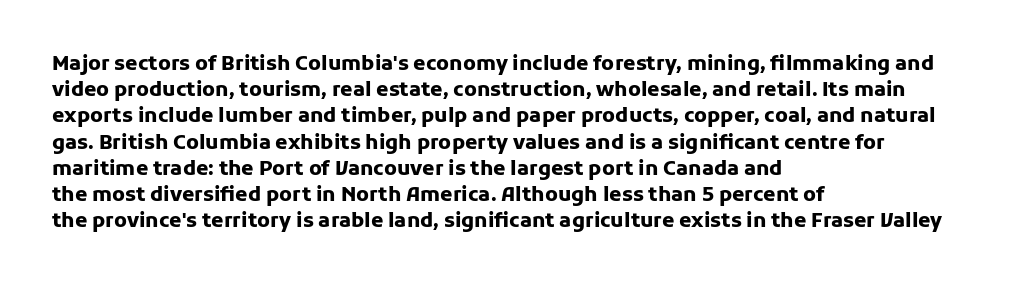
Leftover space on each line is placed entirely after the last word. Honestly, the row spacing looks completely unremarkable. This sample uses an upright cut, with every glyph sitting square on the baseline. A typesetter would call this zero additional tracking. Check the space under the baseline: it is left empty.
